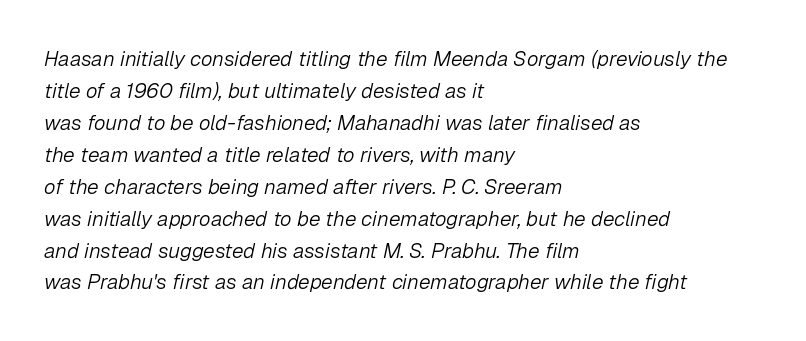
{"italic": "yes", "lean": "right", "slant_degrees": 12, "bold": "no", "underline": "no", "align": "left", "line_spacing": "normal", "line_spacing_ratio": 1.52, "letter_spacing": "normal", "letter_spacing_em": 0.0, "glyph_px": 21}
